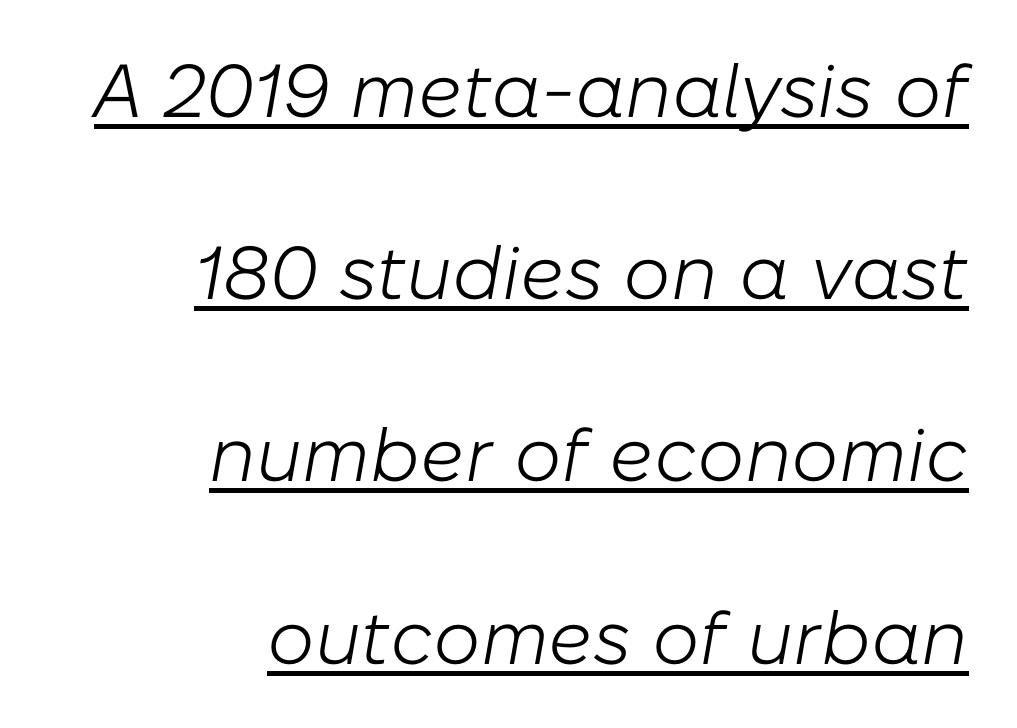
Look at the tracking — it's just the regular setting, nothing added. In CSS terms this would be text-align: right. Widely set lines give the paragraph a tall, airy silhouette. Here the designer chose a conventional face with non-uniform glyph widths. If you drew a line through each stem, it would be angled.
